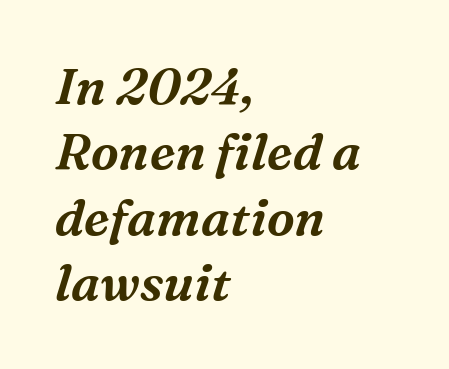
Each line starts at the same left margin while the right side varies. If you measured baseline to baseline, you'd find a middling distance. The typeface chosen for these lines features serifs. The face used here is proportionally spaced, like ordinary book or web type. The string is rendered with underlining switched off. The glyphs look as if they've been sheared to an angle.
